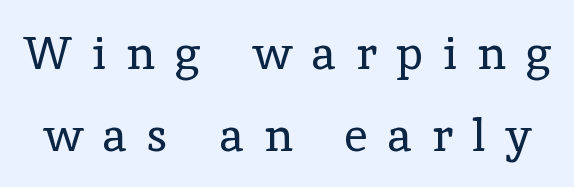
The image shows 46 px regular-weight serif type, upright; set line spacing 1.78x, unusually wide letter spacing (+0.43 em), not underlined; a medium x-height.
